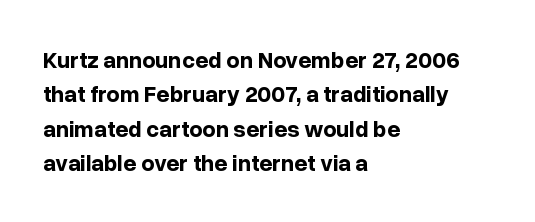
Q: Is the text bold? A: Yes.
Q: Is the text italic (slanted)? A: No, it is upright.
Q: Is the text underlined? A: No.
Q: How is the paragraph aligned? A: Left-aligned.
Q: Is the spacing between letters normal or unusually wide? A: Normal.
Q: Is the spacing between lines tight, normal or loose? A: Normal.
